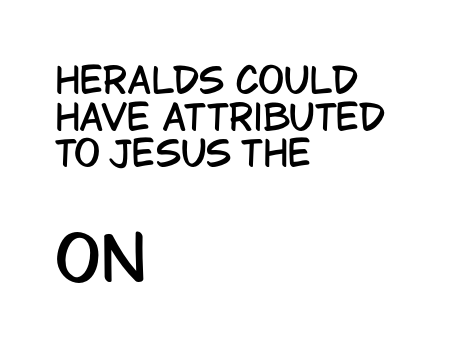
The image shows 61 px condensed sans-serif type, upright; set left-aligned, tight line spacing (1.05x), normal letter spacing, not underlined; the second (bottom) block is 1.74x larger; low stroke contrast and a large x-height.
